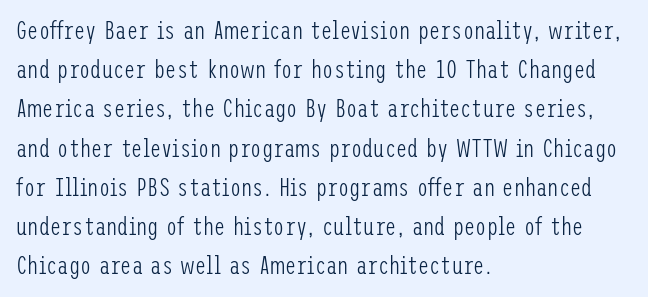
Is this a heavy cut? Hardly; it is regular or lighter. In CSS terms this would be text-align: left. Words appear dense and cohesive because spacing is normal. The gap between lines stays unmarked. Reading down the column, the eye jumps a familiar distance to each next line. This is roman type, the default non-slanted kind.
